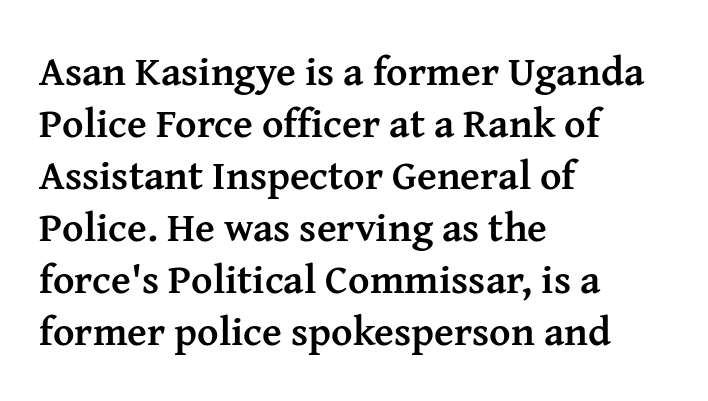
{"serif": "yes", "italic": "no", "bold": "yes", "weight": "semibold", "width": "normal", "stroke_contrast": "medium", "x_height": "medium", "monospaced": "no", "underline": "no", "align": "left", "line_spacing": "normal", "line_spacing_ratio": 1.27, "letter_spacing": "normal", "letter_spacing_em": 0.0, "glyph_px": 41}
